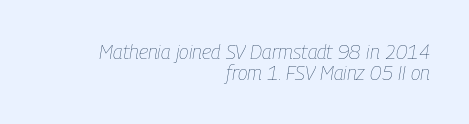
Students, observe: this is what under-led, compact text looks like. Nobody touched the tracking dial on this one. The typesetting does not lean heavy: it is not bold. Any mark beneath the type? The region is blank.
